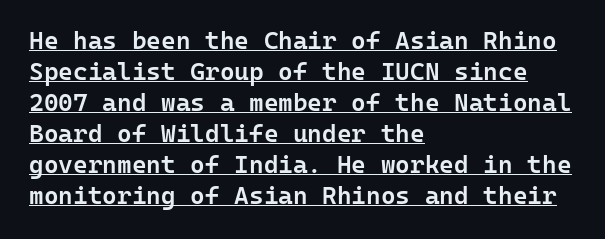
Q: Is the text bold? A: Semi-bold.
Q: Is the text italic (slanted)? A: No, it is upright.
Q: Is the text underlined? A: Yes.
Q: How is the paragraph aligned? A: Left-aligned.
Q: Is the spacing between letters normal or unusually wide? A: Normal.
